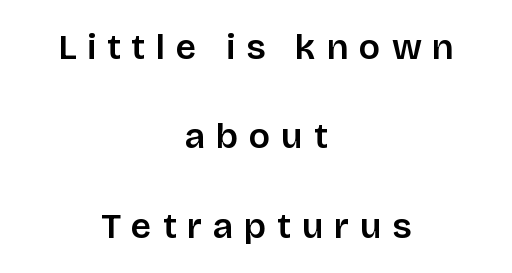
Q: Is the text bold? A: Semi-bold.
Q: Is the text italic (slanted)? A: No, it is upright.
Q: Is the typeface a serif or a sans-serif typeface? A: Sans-serif.
Q: Is the text underlined? A: No.
Q: How is the paragraph aligned? A: Centered.
Q: Is the spacing between letters normal or unusually wide? A: Unusually wide.
Q: Is the spacing between lines tight, normal or loose? A: Loose.
Q: Width (condensed, normal, or wide)? A: Normal.
Q: Stroke contrast? A: Low.
Q: x-height? A: Large.
Q: Monospaced? A: No.
